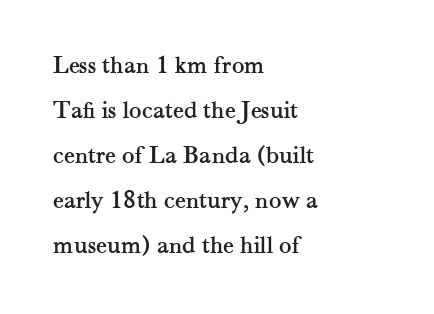
{"italic": "no", "underline": "no", "align": "left", "line_spacing_ratio": 1.73, "letter_spacing": "normal", "letter_spacing_em": 0.0, "glyph_px": 26}
